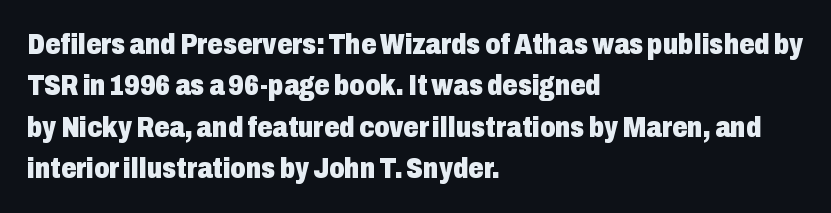
{"serif": "no", "italic": "no", "bold": "yes", "weight": "heavy", "width": "condensed", "stroke_contrast": "low", "x_height": "medium", "monospaced": "no", "underline": "no", "align": "left", "line_spacing": "normal", "line_spacing_ratio": 1.38, "letter_spacing": "normal", "letter_spacing_em": 0.0, "glyph_px": 30}
